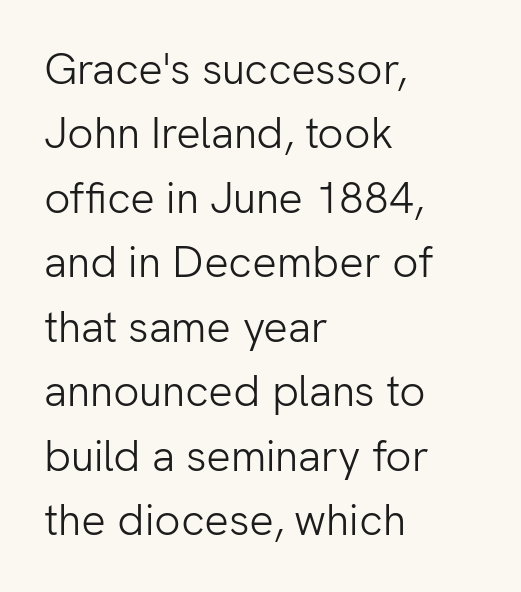
{"serif": "no", "italic": "no", "bold": "no", "weight": "light", "width": "normal", "stroke_contrast": "low", "x_height": "medium", "monospaced": "no", "underline": "no", "align": "left", "line_spacing": "normal", "line_spacing_ratio": 1.5, "letter_spacing": "normal", "letter_spacing_em": 0.0, "glyph_px": 43}
